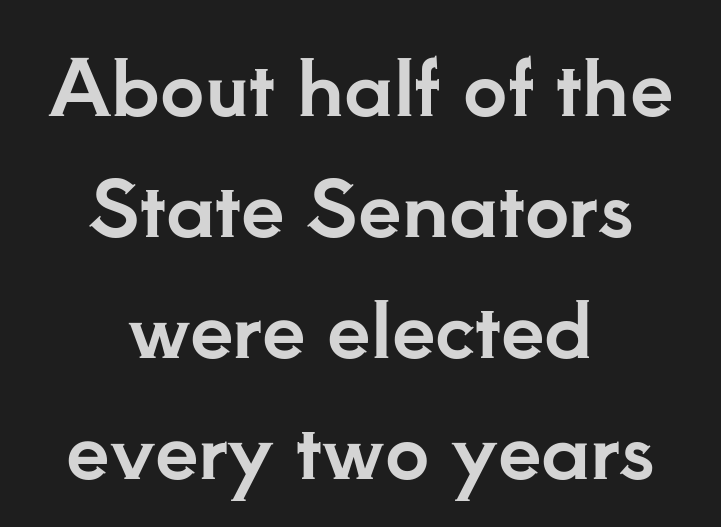
Q: Is the text italic (slanted)? A: No, it is upright.
Q: Is the typeface a serif or a sans-serif typeface? A: Serif.
Q: Is the text underlined? A: No.
Q: How is the paragraph aligned? A: Centered.
Q: Is the spacing between letters normal or unusually wide? A: Normal.
Q: Is the spacing between lines tight, normal or loose? A: Normal.
Q: Width (condensed, normal, or wide)? A: Normal.
Q: Stroke contrast? A: Low.
Q: x-height? A: Small.
Q: Monospaced? A: No.
